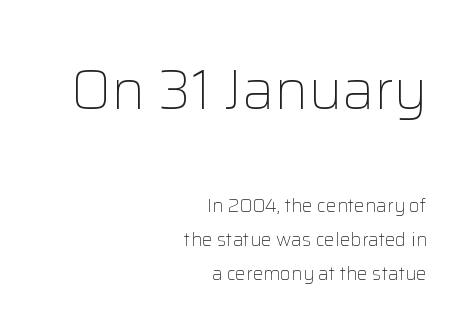
The image shows 56 px light sans-serif type, upright; set right-aligned, line spacing 1.79x, normal letter spacing, not underlined; the first (top) block is 2.95x larger; low stroke contrast and a medium x-height.
